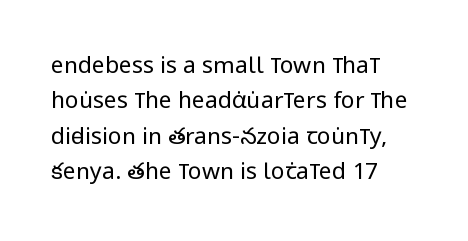
The face looks like a standard text weight, possibly lighter. Vertical strokes here are truly vertical. These lines keep a tight, regular rhythm from letter to letter. Leading matches the norm, producing a regular column. Left-aligned paragraph, ragged on the right. The space directly below the letters is spotless.
